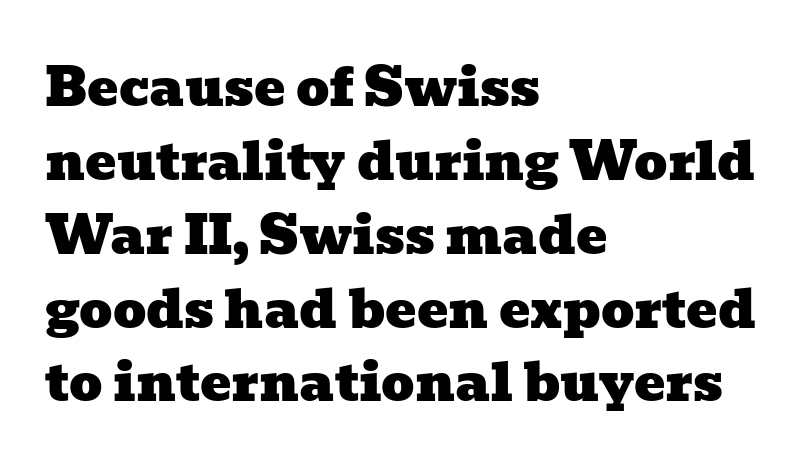
{"serif": "yes", "width": "wide", "stroke_contrast": "low", "x_height": "medium", "monospaced": "no", "underline": "no", "align": "left", "line_spacing": "normal", "line_spacing_ratio": 1.42, "letter_spacing": "normal", "letter_spacing_em": 0.0, "glyph_px": 52}
